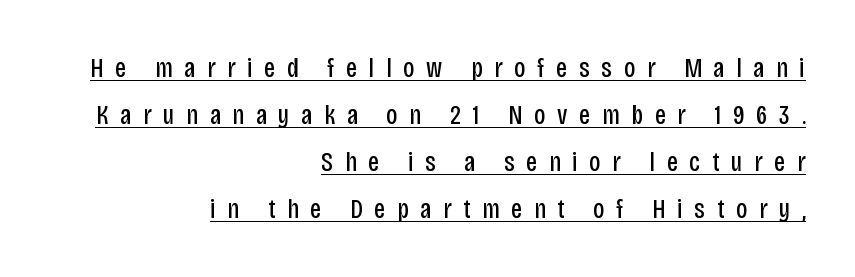
Q: Is the text bold? A: No.
Q: Is the text italic (slanted)? A: No, it is upright.
Q: Is the typeface a serif or a sans-serif typeface? A: Sans-serif.
Q: Is the text underlined? A: Yes.
Q: How is the paragraph aligned? A: Right-aligned.
Q: Is the spacing between letters normal or unusually wide? A: Unusually wide.
Q: Is the spacing between lines tight, normal or loose? A: Normal.
Q: Width (condensed, normal, or wide)? A: Condensed.
Q: Stroke contrast? A: Low.
Q: x-height? A: Large.
Q: Monospaced? A: No.
